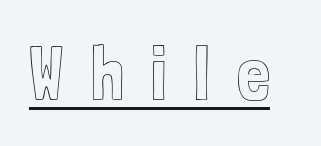
Compared with typical body copy, the letter spacing here is much looser. Underline: present. No italicization has been applied; the sample stays upright. This sample has the flowing, uneven cadence of proportional lettering.
